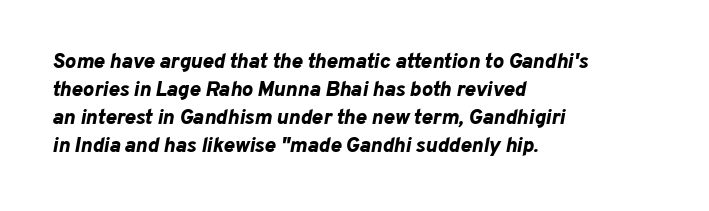
The image shows 21 px bold type, italic (leaning right); set left-aligned, normal line spacing (1.34x), normal letter spacing, not underlined.
